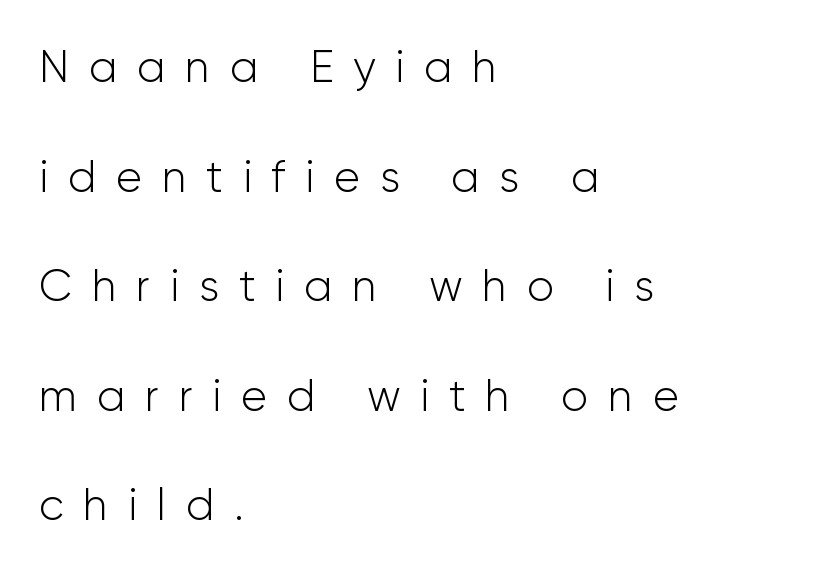
The image shows 44 px light sans-serif type, upright; set left-aligned, loose line spacing (2.49x), unusually wide letter spacing (+0.45 em), not underlined; low stroke contrast and a medium x-height.
